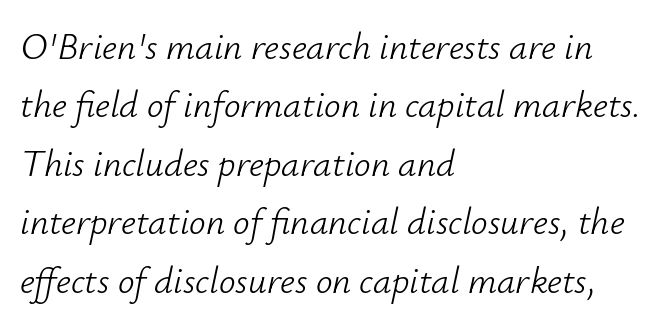
{"italic": "yes", "lean": "right", "slant_degrees": 12, "bold": "no", "weight": "light", "width": "normal", "stroke_contrast": "low", "x_height": "small", "monospaced": "no", "underline": "no", "align": "left", "line_spacing": "normal", "line_spacing_ratio": 1.58, "letter_spacing": "normal", "letter_spacing_em": 0.0, "glyph_px": 37}
